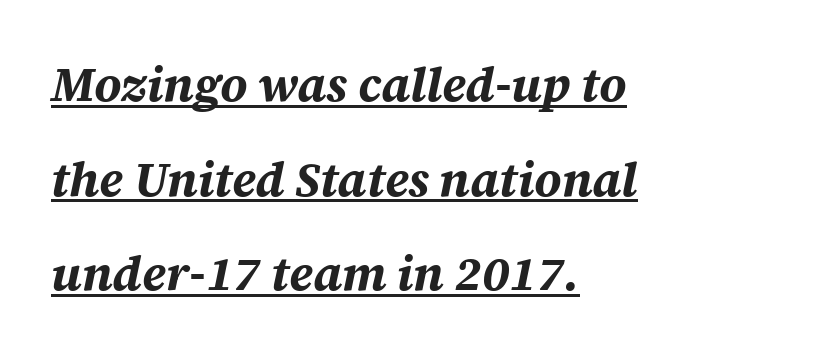
The image shows 48 px bold type, italic (leaning right); set left-aligned, loose line spacing (1.97x), normal letter spacing, underlined; medium stroke contrast and a large x-height.
